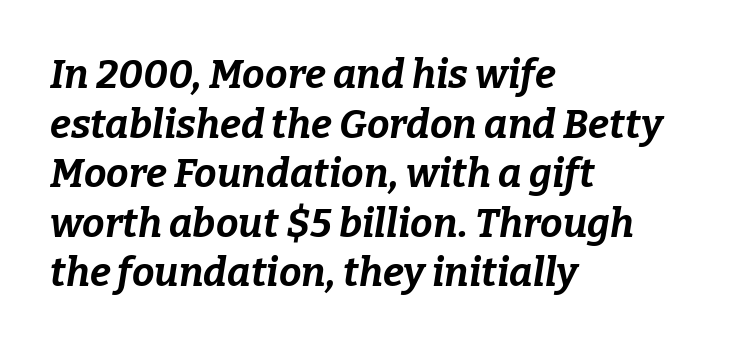
{"italic": "yes", "lean": "right", "slant_degrees": 9, "bold": "yes", "weight": "bold", "width": "normal", "stroke_contrast": "low", "x_height": "medium", "monospaced": "no", "underline": "no", "align": "left", "line_spacing_ratio": 1.24, "letter_spacing": "normal", "letter_spacing_em": 0.0, "glyph_px": 40}
